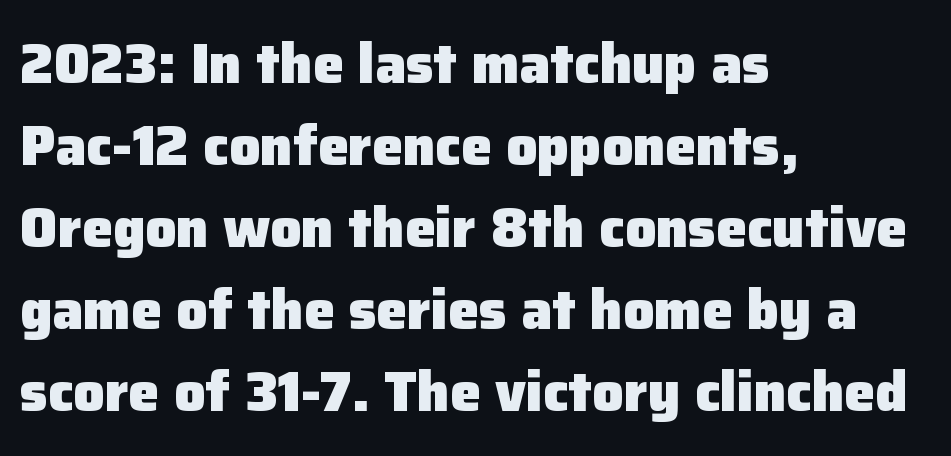
{"serif": "no", "italic": "no", "bold": "yes", "weight": "heavy", "width": "normal", "stroke_contrast": "low", "x_height": "medium", "monospaced": "no", "underline": "no", "align": "left", "line_spacing": "normal", "line_spacing_ratio": 1.49, "letter_spacing": "normal", "letter_spacing_em": 0.0, "glyph_px": 55}
